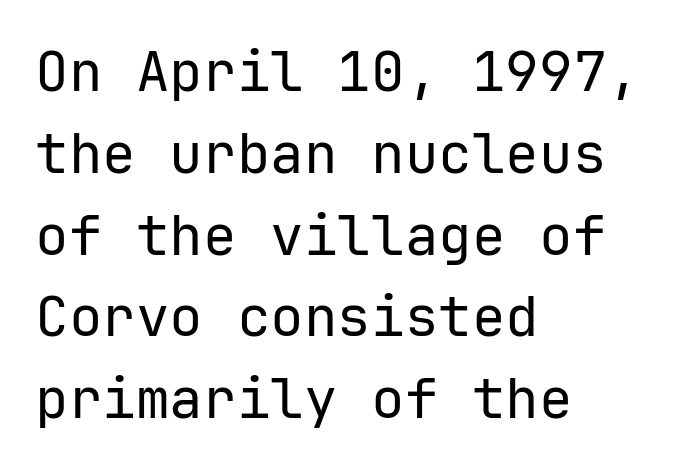
This rendering employs a face without finishing strokes, i.e., a sans-serif. Between one letter and the next there's only the usual sliver of space. The specimen omits any rule beneath the text block's lines. Compared with a typical body face, this is equally light or lighter still. The letters march in equal steps, a hallmark of fixed-pitch type. How would I describe the line gaps? Plain and ordinary.
